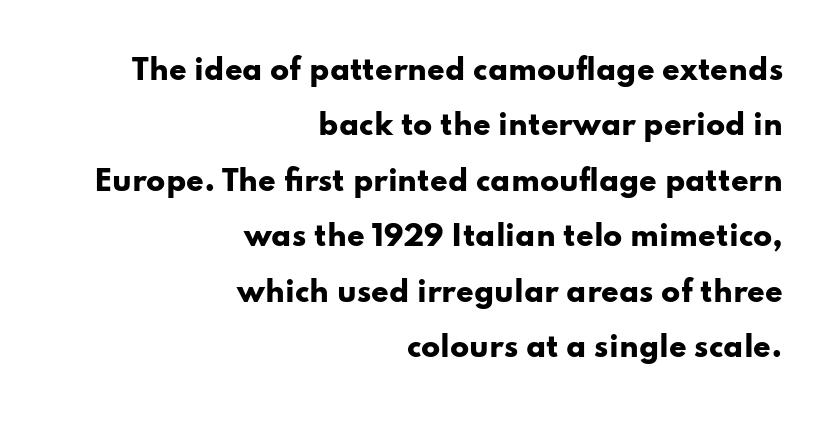
The image shows 28 px heavy, wide sans-serif type, upright; set right-aligned, loose line spacing (1.98x), normal letter spacing, not underlined; low stroke contrast and a small x-height.
